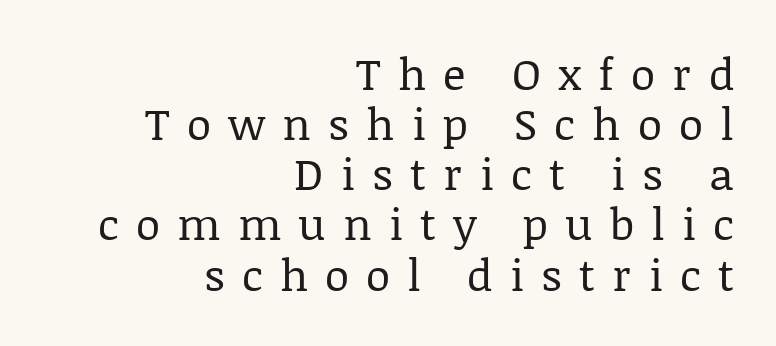
Serifs: yes, visible at the terminals of the letterforms. Character widths vary here, with narrow letters taking less room than wide ones. Is the stroke heavy? The answer is a plain regular-or-lighter. The strip under each line holds only bare page.
